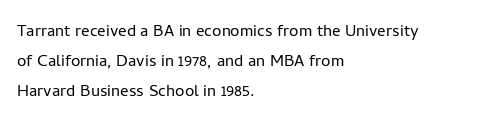
{"italic": "no", "bold": "no", "underline": "no", "align": "left", "line_spacing": "normal", "line_spacing_ratio": 1.44, "letter_spacing": "normal", "letter_spacing_em": 0.0, "glyph_px": 21}
